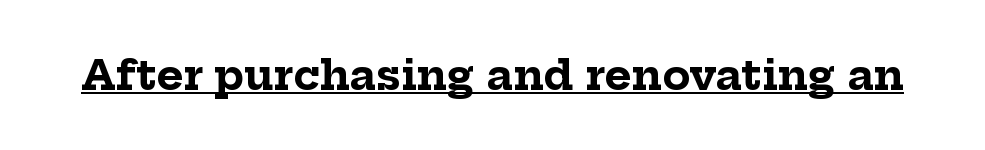
The image shows 41 px bold serif type, upright; set normal letter spacing, underlined; low stroke contrast and a medium x-height.
